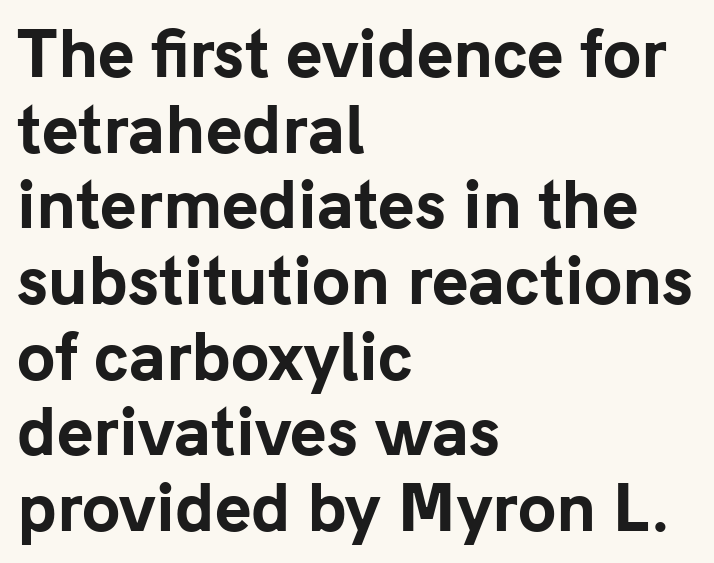
The image shows 62 px bold sans-serif type, upright; set left-aligned, line spacing 1.22x, normal letter spacing, not underlined; low stroke contrast and a medium x-height.
